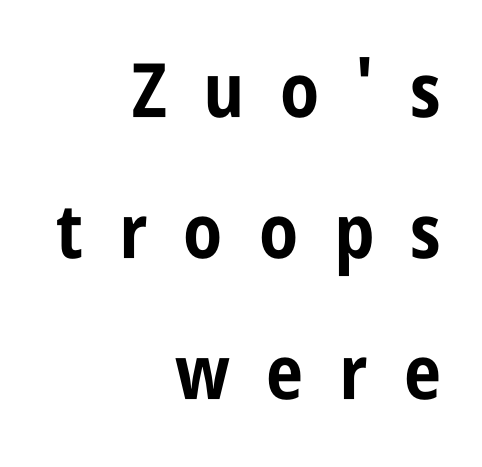
The image shows 75 px bold, condensed sans-serif type, upright; set right-aligned, line spacing 1.88x, unusually wide letter spacing (+0.48 em), not underlined; low stroke contrast and a large x-height.
